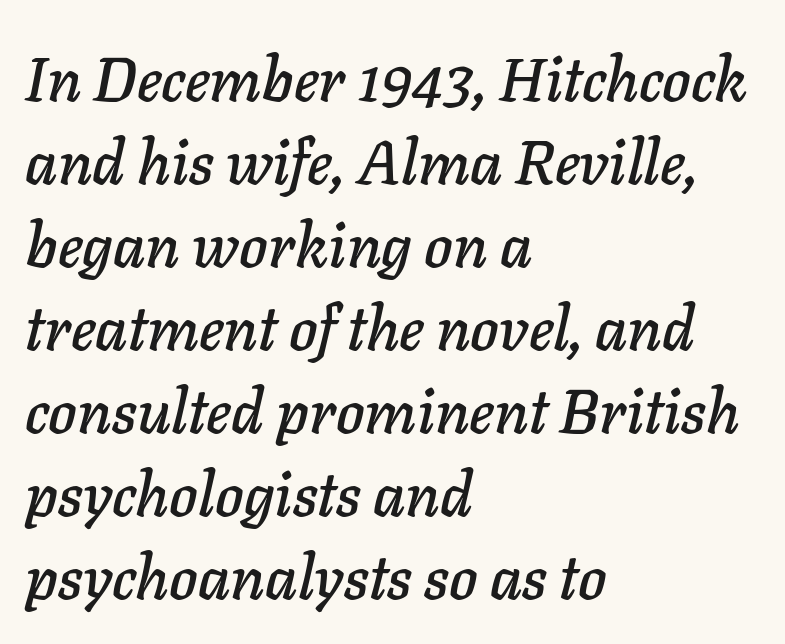
Q: Is the text italic (slanted)? A: Yes, it leans right by about 11 degrees.
Q: Is the text underlined? A: No.
Q: How is the paragraph aligned? A: Left-aligned.
Q: Is the spacing between letters normal or unusually wide? A: Normal.
Q: Is the spacing between lines tight, normal or loose? A: Normal.
Q: Width (condensed, normal, or wide)? A: Normal.
Q: Stroke contrast? A: Low.
Q: x-height? A: Medium.
Q: Monospaced? A: No.
